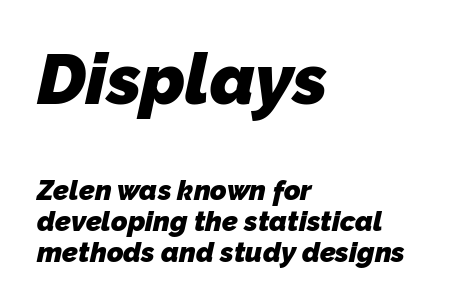
Q: Is the text bold? A: Yes.
Q: Is the typeface a serif or a sans-serif typeface? A: Sans-serif.
Q: Is the text underlined? A: No.
Q: How is the paragraph aligned? A: Left-aligned.
Q: Is the spacing between letters normal or unusually wide? A: Normal.
Q: Is the spacing between lines tight, normal or loose? A: Tight.
Q: Which block of text is set in a larger size, the first (top) or the second (bottom)? A: The first (top) one.
Q: Width (condensed, normal, or wide)? A: Normal.
Q: Stroke contrast? A: Low.
Q: x-height? A: Medium.
Q: Monospaced? A: No.
